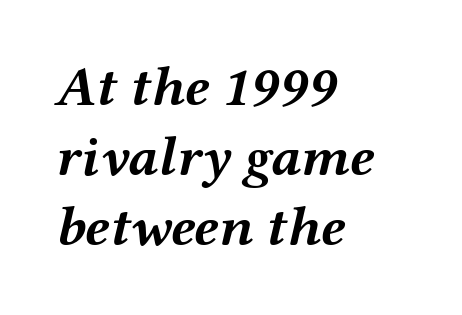
The lettering tilts uniformly, giving the passage an italic look. Weight check: bold — yes, fully. Clear beneath every line of the passage. Between one letter and the next there's only the usual sliver of space. The rag falls on the right side of this text block. Here the designer chose a conventional face with non-uniform glyph widths.
